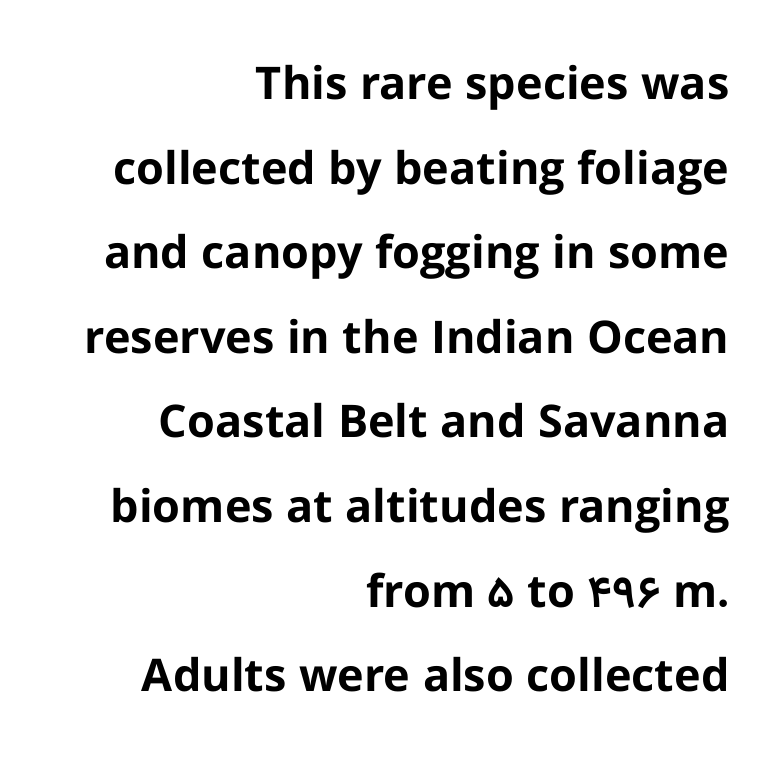
The passage shown is typed in a proportional face where columns would drift. Notice how the passage keeps a crisp vertical edge on the right only. A typesetter would call this zero additional tracking. Has an underline been added? It has not. Tall strokes in this sample are plumb rather than angled. Plenty of ink on the page — the face is bold.
